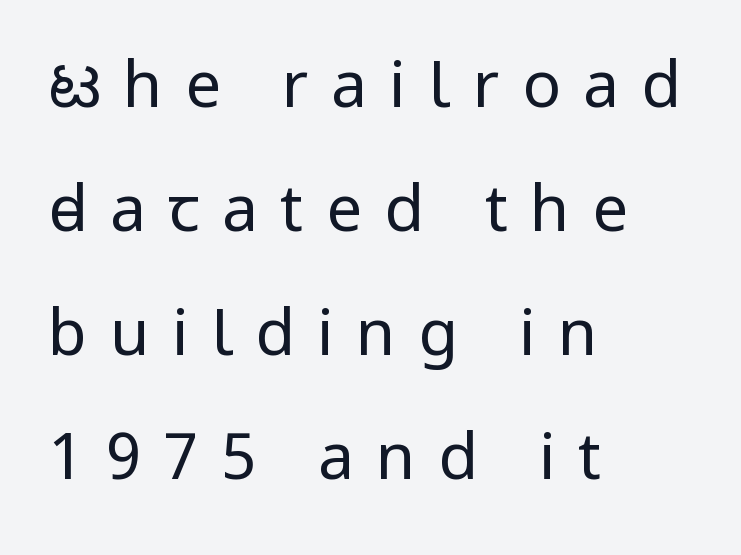
{"serif": "no", "italic": "no", "bold": "no", "weight": "regular", "width": "condensed", "stroke_contrast": "low", "underline": "no", "align": "left", "line_spacing": "loose", "line_spacing_ratio": 1.94, "letter_spacing": "wide", "letter_spacing_em": 0.35, "glyph_px": 64}
